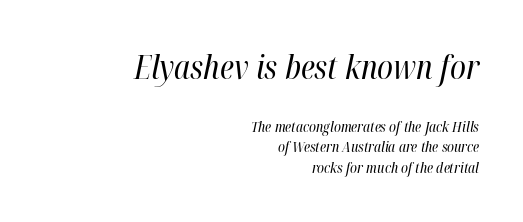
{"italic": "yes", "lean": "right", "slant_degrees": 12, "bold": "no", "weight": "regular", "width": "condensed", "stroke_contrast": "high", "x_height": "medium", "monospaced": "no", "underline": "no", "align": "right", "line_spacing": "normal", "line_spacing_ratio": 1.47, "letter_spacing": "normal", "letter_spacing_em": 0.0, "larger_block": "first", "size_ratio": 2.29, "glyph_px": 32}
